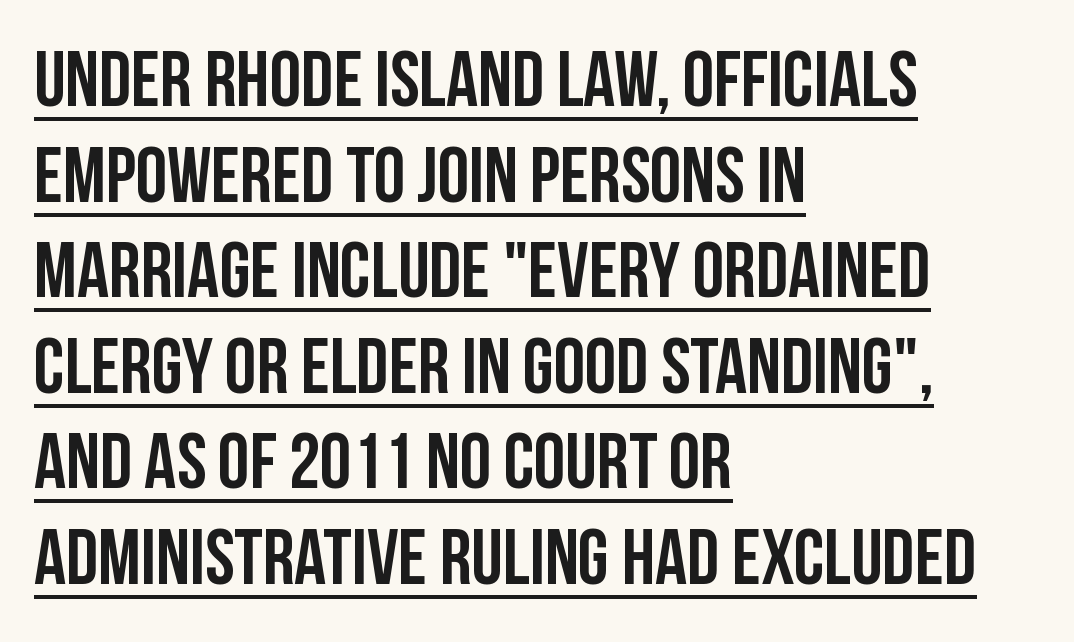
Q: Is the text italic (slanted)? A: No, it is upright.
Q: Is the typeface a serif or a sans-serif typeface? A: Sans-serif.
Q: Is the text underlined? A: Yes.
Q: How is the paragraph aligned? A: Left-aligned.
Q: Is the spacing between letters normal or unusually wide? A: Normal.
Q: Width (condensed, normal, or wide)? A: Condensed.
Q: Stroke contrast? A: Low.
Q: x-height? A: Large.
Q: Monospaced? A: No.
